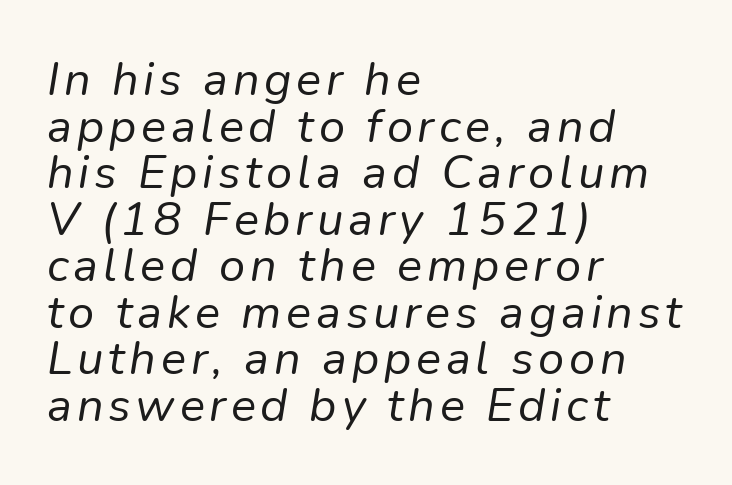
The image shows 47 px regular-weight type, italic (leaning right); set left-aligned, tight line spacing (0.99x), not underlined; low stroke contrast and a medium x-height.
